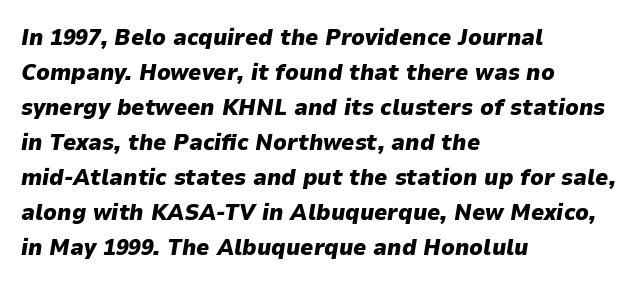
{"italic": "yes", "lean": "right", "slant_degrees": 9, "bold": "yes", "underline": "no", "align": "left", "line_spacing": "normal", "line_spacing_ratio": 1.52, "letter_spacing": "normal", "letter_spacing_em": 0.0, "glyph_px": 23}
